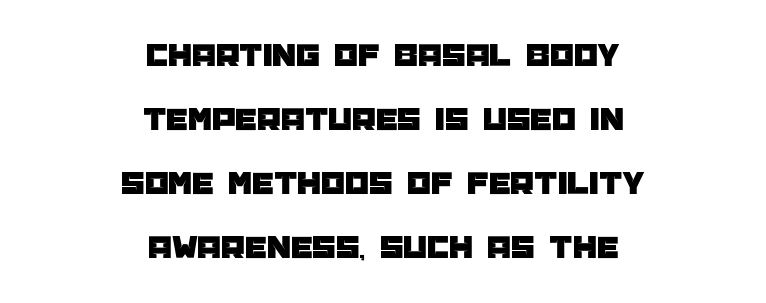
{"serif": "no", "italic": "no", "width": "normal", "stroke_contrast": "low", "x_height": "large", "monospaced": "no", "underline": "no", "align": "center", "line_spacing_ratio": 1.88, "letter_spacing": "normal", "letter_spacing_em": 0.0, "glyph_px": 34}
